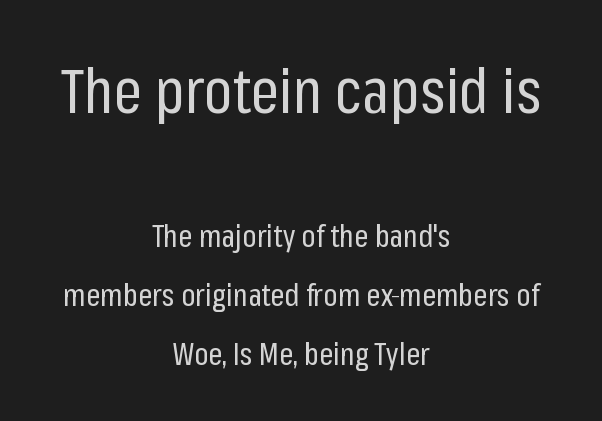
Q: Is the text bold? A: No.
Q: Is the text italic (slanted)? A: No, it is upright.
Q: Is the typeface a serif or a sans-serif typeface? A: Sans-serif.
Q: Is the text underlined? A: No.
Q: How is the paragraph aligned? A: Centered.
Q: Is the spacing between letters normal or unusually wide? A: Normal.
Q: Is the spacing between lines tight, normal or loose? A: Loose.
Q: Which block of text is set in a larger size, the first (top) or the second (bottom)? A: The first (top) one.
Q: Width (condensed, normal, or wide)? A: Condensed.
Q: Stroke contrast? A: Low.
Q: x-height? A: Medium.
Q: Monospaced? A: No.
